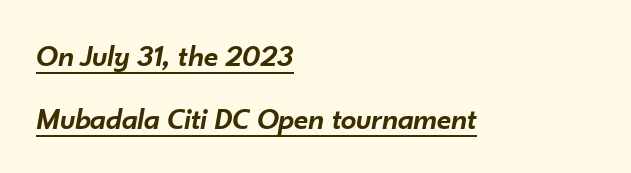
Q: Is the text bold? A: Semi-bold.
Q: Is the text italic (slanted)? A: Yes, it leans right by about 10 degrees.
Q: Is the text underlined? A: Yes.
Q: How is the paragraph aligned? A: Left-aligned.
Q: Is the spacing between letters normal or unusually wide? A: Normal.
Q: Is the spacing between lines tight, normal or loose? A: Loose.
Q: Width (condensed, normal, or wide)? A: Normal.
Q: Stroke contrast? A: Low.
Q: x-height? A: Small.
Q: Monospaced? A: No.
